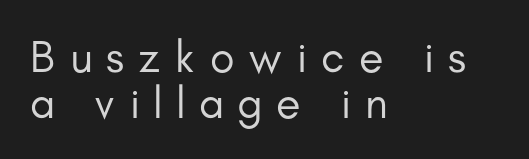
{"serif": "no", "italic": "no", "bold": "no", "weight": "regular", "width": "normal", "stroke_contrast": "low", "x_height": "small", "monospaced": "no", "underline": "no", "align": "left", "line_spacing": "tight", "line_spacing_ratio": 1.02, "letter_spacing": "wide", "letter_spacing_em": 0.32, "glyph_px": 45}
